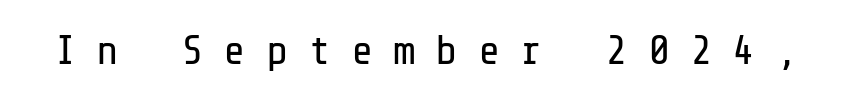
Q: Is the text bold? A: No.
Q: Is the text italic (slanted)? A: No, it is upright.
Q: Is the typeface a serif or a sans-serif typeface? A: Sans-serif.
Q: Is the text underlined? A: No.
Q: Is the spacing between letters normal or unusually wide? A: Unusually wide.
Q: Width (condensed, normal, or wide)? A: Normal.
Q: Stroke contrast? A: Low.
Q: x-height? A: Medium.
